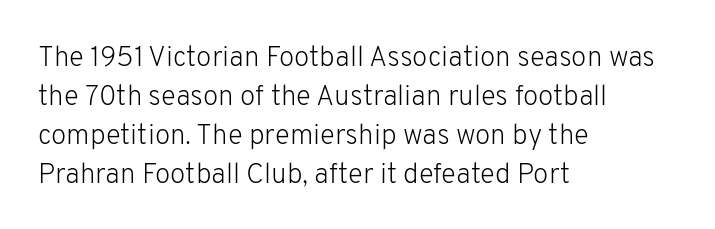
The image shows 28 px light sans-serif type, upright; set left-aligned, normal line spacing (1.39x), normal letter spacing, not underlined; low stroke contrast and a medium x-height.
